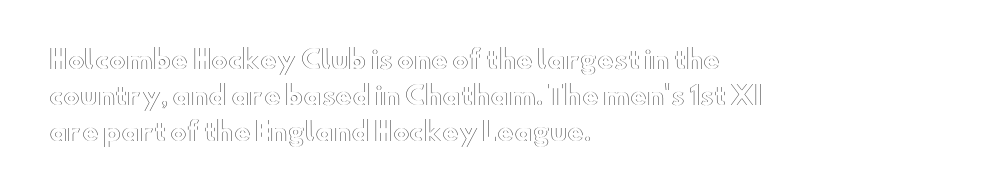
Q: Is the text italic (slanted)? A: No, it is upright.
Q: Is the text underlined? A: No.
Q: How is the paragraph aligned? A: Left-aligned.
Q: Is the spacing between letters normal or unusually wide? A: Normal.
Q: Is the spacing between lines tight, normal or loose? A: Normal.
